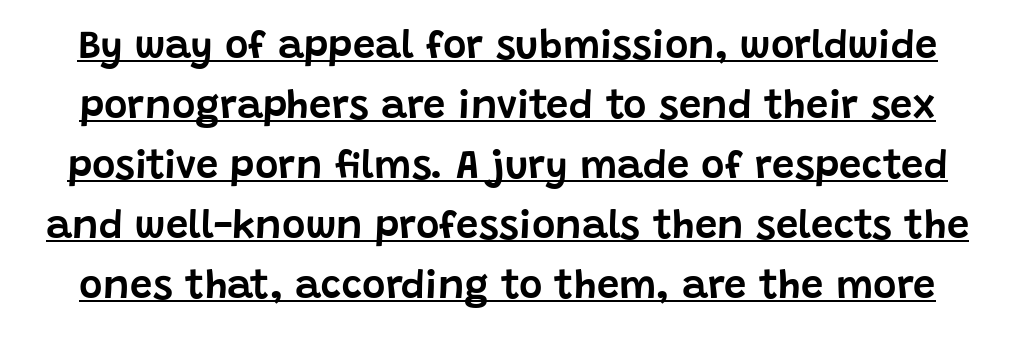
{"serif": "no", "italic": "no", "width": "normal", "stroke_contrast": "low", "x_height": "large", "monospaced": "no", "underline": "yes", "line_spacing": "normal", "line_spacing_ratio": 1.5, "letter_spacing": "normal", "letter_spacing_em": 0.0, "glyph_px": 40}
